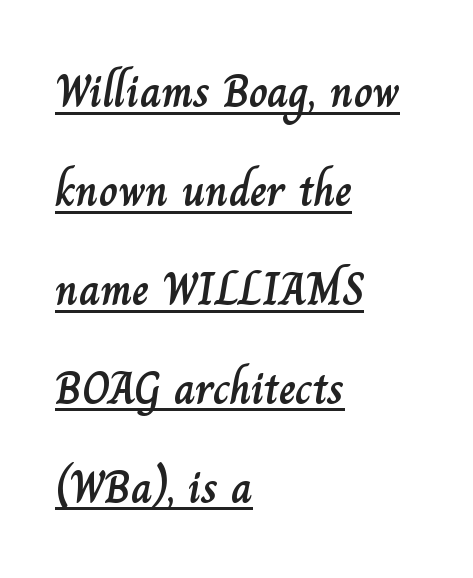
Q: Is the text italic (slanted)? A: Yes.
Q: Is the text underlined? A: Yes.
Q: How is the paragraph aligned? A: Left-aligned.
Q: Is the spacing between letters normal or unusually wide? A: Normal.
Q: Is the spacing between lines tight, normal or loose? A: Loose.
Q: Width (condensed, normal, or wide)? A: Normal.
Q: Stroke contrast? A: Low.
Q: x-height? A: Small.
Q: Monospaced? A: No.
